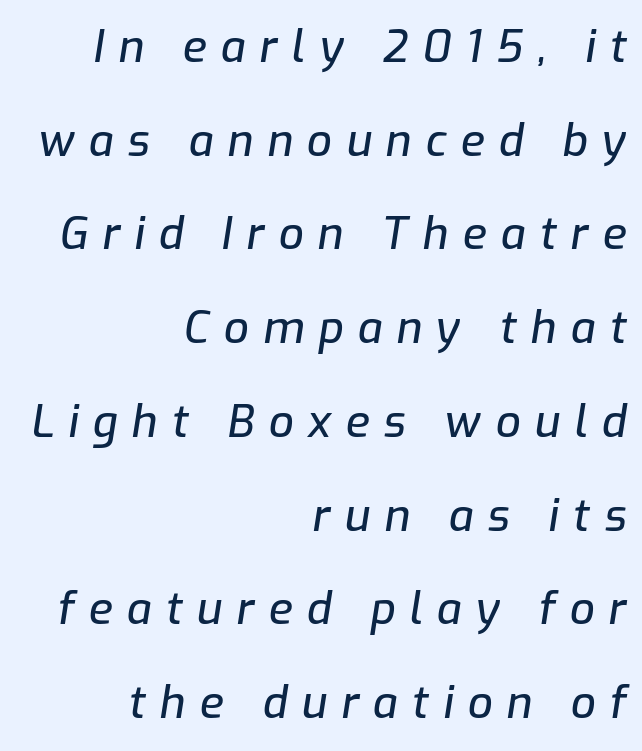
{"italic": "yes", "lean": "right", "slant_degrees": 9, "width": "normal", "stroke_contrast": "low", "x_height": "medium", "monospaced": "no", "underline": "no", "align": "right", "line_spacing": "loose", "line_spacing_ratio": 2.13, "letter_spacing": "wide", "letter_spacing_em": 0.32, "glyph_px": 44}
